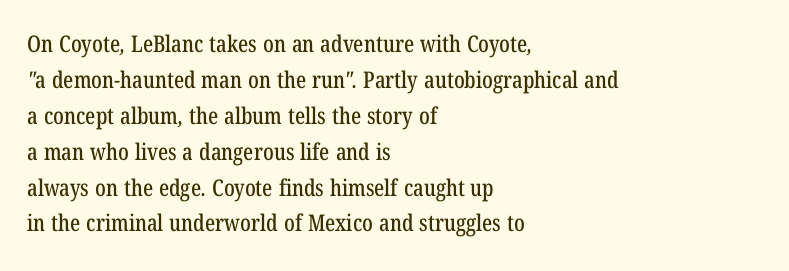
The lines sit at an ordinary, default distance from one another. The space beneath each line is pristine and unruled. These lines are set flush left with a ragged right edge. Does extra space separate the letters? No, they use regular spacing.
